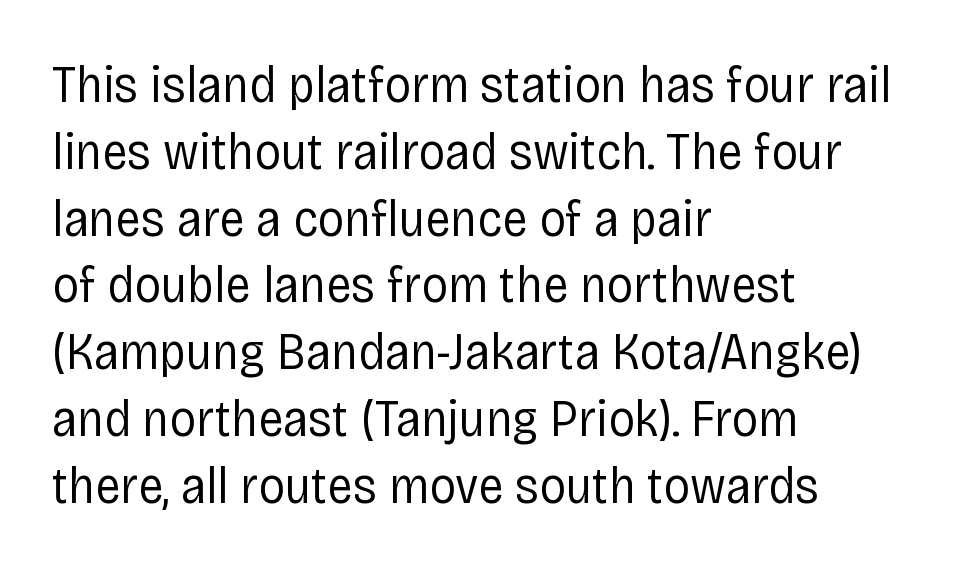
All the whitespace from short lines collects on the right. The passage shown is not underscored anywhere. These lines keep a tight, regular rhythm from letter to letter. The lettering holds an erect, upright posture throughout.
